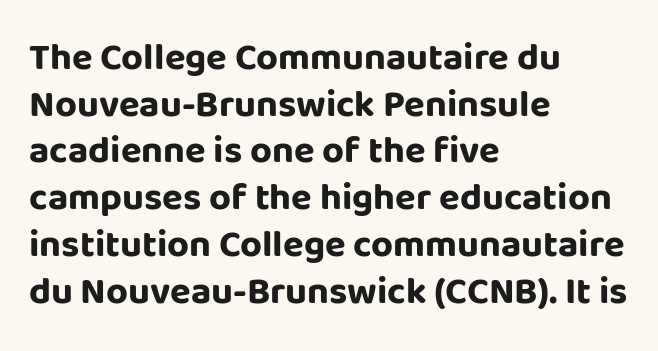
Posture: straight, roman, zero tilt. Between one letter and the next there's only the usual sliver of space. Where is the straight margin? On the left. Check under the words: just untouched page.
